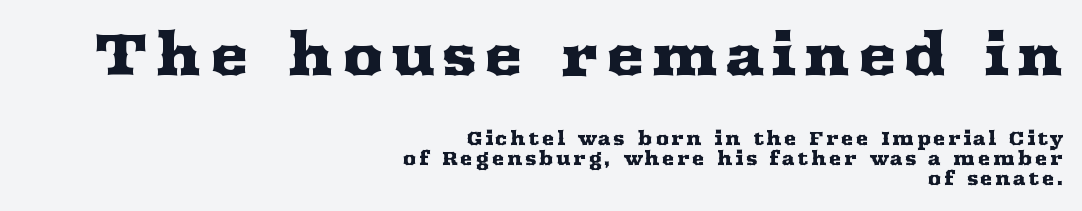
Typographically, this falls in the serif category. Posture: straight, roman, zero tilt. The string is rendered with underlining switched off. You could not count columns in this text — the font is proportionally spaced. Very little white space separates one row of letters from the next. Which margin do the lines hug? The right one — the left edge is uneven.
